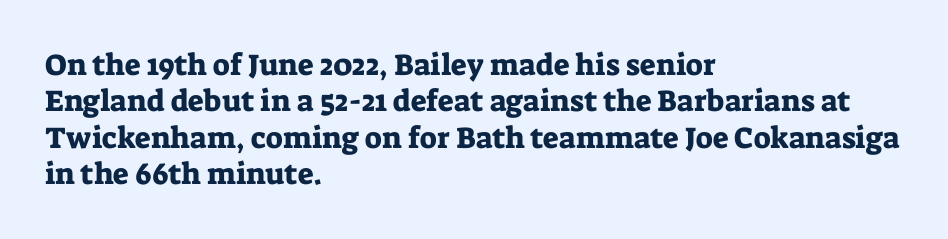
Q: Is the text italic (slanted)? A: No, it is upright.
Q: Is the typeface a serif or a sans-serif typeface? A: Serif.
Q: Is the text underlined? A: No.
Q: How is the paragraph aligned? A: Left-aligned.
Q: Is the spacing between letters normal or unusually wide? A: Normal.
Q: Width (condensed, normal, or wide)? A: Normal.
Q: Stroke contrast? A: Low.
Q: x-height? A: Medium.
Q: Monospaced? A: No.
